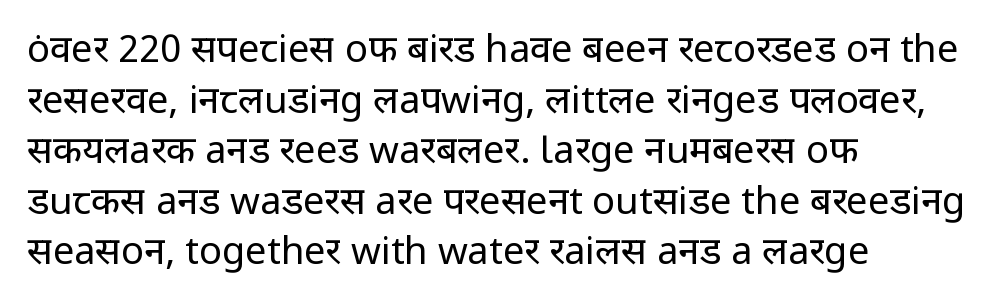
Each stroke keeps to a modest, everyday thickness or less. A student would call this left alignment; a typographer would say flush left, rag right. The words here are not underlined. Each letter keeps its own natural width here, so spacing adapts to shape.
